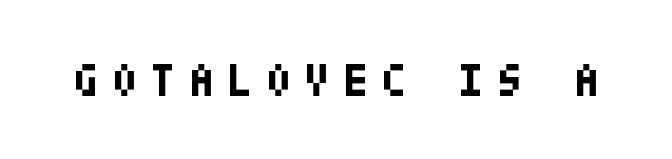
Check where the strokes stop: nothing finishes them off — pure sans. Descender tails drop into unmarked territory. It's the straight-up-and-down kind of type. Compared with an ordinary text face, these strokes are far heavier — a full bold.
